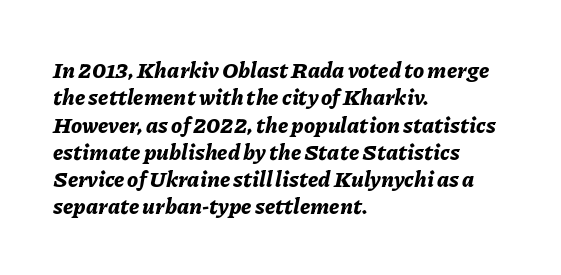
Q: Is the text bold? A: Yes.
Q: Is the text italic (slanted)? A: Yes, it leans right by about 11 degrees.
Q: Is the text underlined? A: No.
Q: How is the paragraph aligned? A: Left-aligned.
Q: Is the spacing between letters normal or unusually wide? A: Normal.
